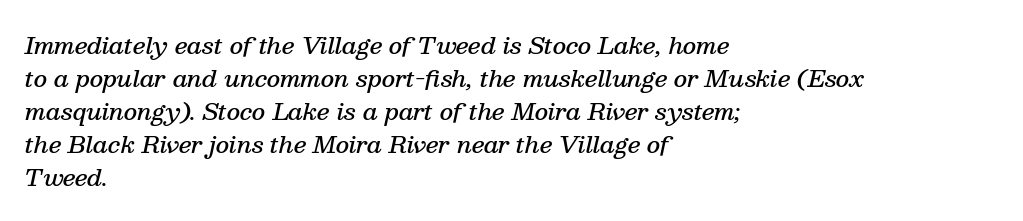
The image shows 23 px text type, italic (leaning right); set left-aligned, normal line spacing (1.43x), normal letter spacing, not underlined.
